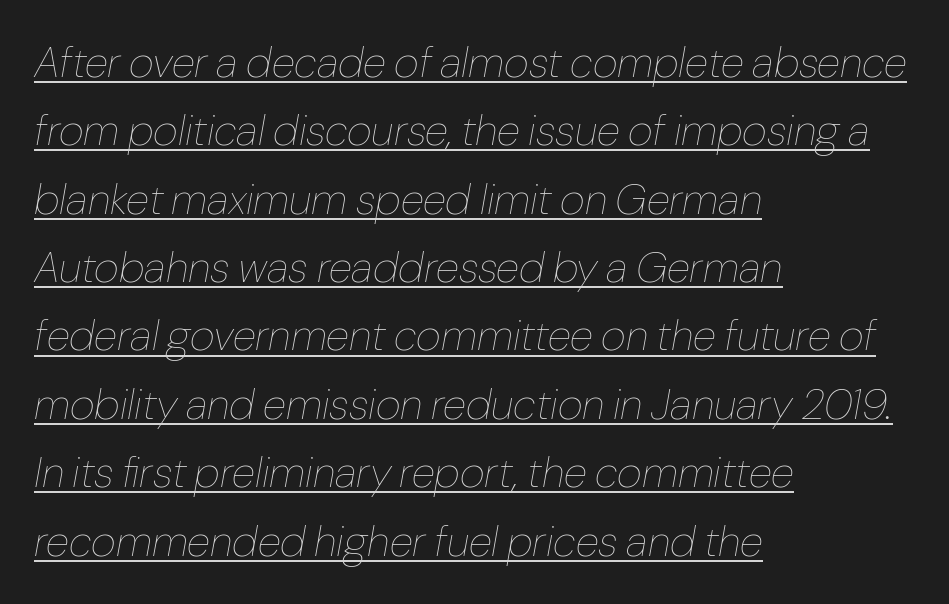
Counters stay open thanks to moderate or lighter strokes. Each word holds together tightly as a unit, with standard inter-letter gaps. The lines are quadded left. What decoration does the sample have? An underline.
